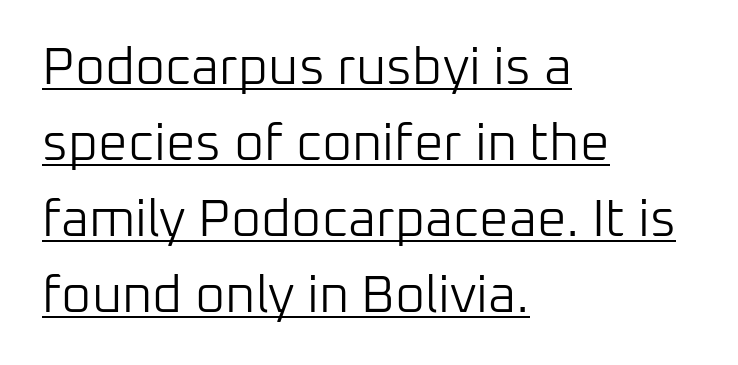
The sample's only ornament is a line tracing under the words. No italicization has been applied; the sample stays upright. The type is set solid horizontally, with unmodified tracking. Note: no serifs on the glyphs. Each letter keeps its own natural width here, so spacing adapts to shape.
